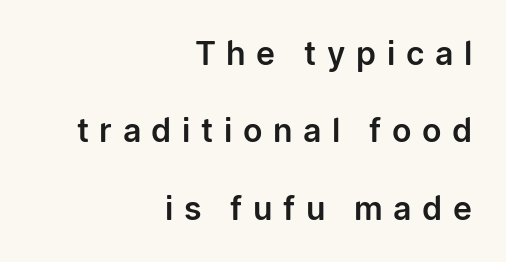
{"serif": "no", "italic": "no", "width": "normal", "stroke_contrast": "low", "x_height": "medium", "monospaced": "no", "underline": "no", "align": "right", "line_spacing": "loose", "line_spacing_ratio": 2.42, "letter_spacing": "wide", "letter_spacing_em": 0.33, "glyph_px": 32}
